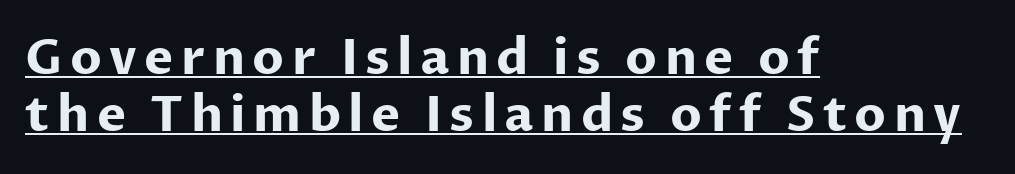
{"serif": "no", "italic": "no", "bold": "yes", "weight": "bold", "width": "normal", "stroke_contrast": "low", "x_height": "medium", "monospaced": "no", "underline": "yes", "align": "left", "line_spacing_ratio": 1.16, "glyph_px": 49}
